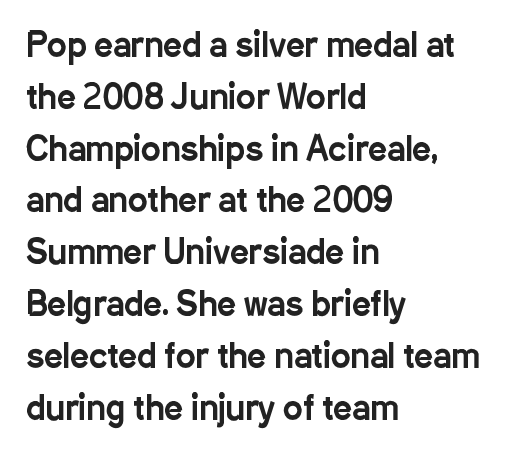
Q: Is the text italic (slanted)? A: No, it is upright.
Q: Is the typeface a serif or a sans-serif typeface? A: Sans-serif.
Q: Is the text underlined? A: No.
Q: How is the paragraph aligned? A: Left-aligned.
Q: Is the spacing between letters normal or unusually wide? A: Normal.
Q: Is the spacing between lines tight, normal or loose? A: Normal.
Q: Width (condensed, normal, or wide)? A: Condensed.
Q: Stroke contrast? A: Low.
Q: x-height? A: Medium.
Q: Monospaced? A: No.
